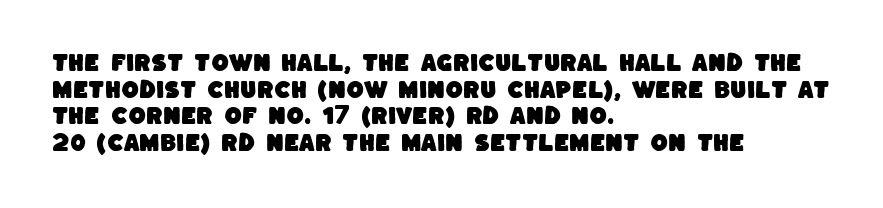
Q: Is the text underlined? A: No.
Q: How is the paragraph aligned? A: Left-aligned.
Q: Is the spacing between letters normal or unusually wide? A: Normal.
Q: Is the spacing between lines tight, normal or loose? A: Normal.
